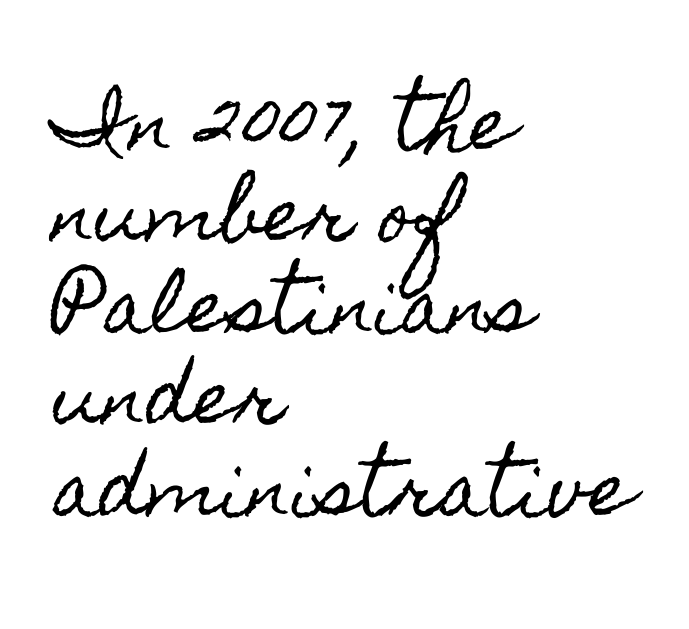
{"width": "condensed", "x_height": "small", "monospaced": "no", "underline": "no", "align": "left", "line_spacing": "normal", "line_spacing_ratio": 1.27, "letter_spacing": "normal", "letter_spacing_em": 0.0, "glyph_px": 72}
